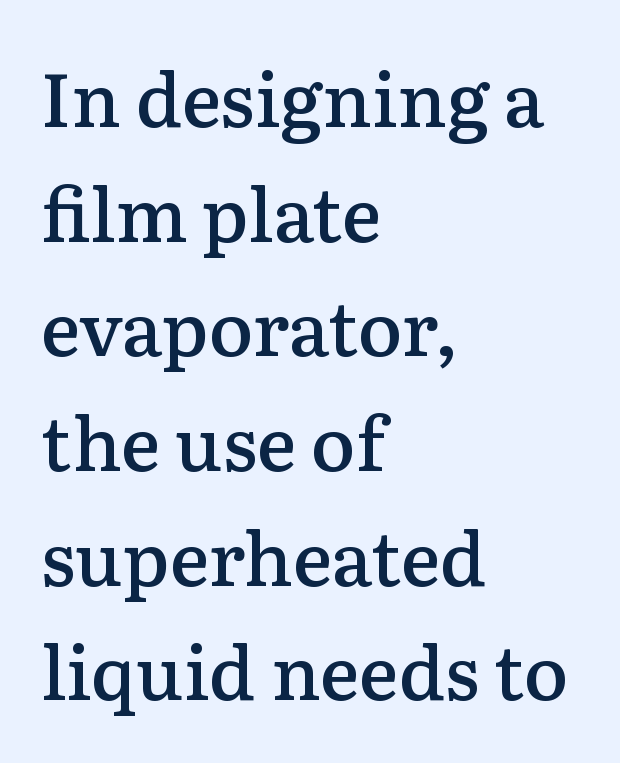
{"serif": "yes", "italic": "no", "bold": "semi", "weight": "semibold", "width": "normal", "stroke_contrast": "medium", "x_height": "medium", "monospaced": "no", "underline": "no", "align": "left", "line_spacing": "normal", "line_spacing_ratio": 1.55, "letter_spacing": "normal", "letter_spacing_em": 0.0, "glyph_px": 74}
